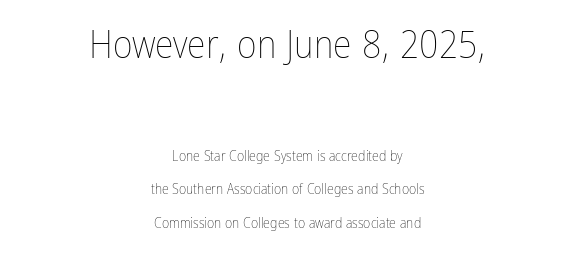
{"italic": "no", "bold": "no", "weight": "thin", "width": "condensed", "stroke_contrast": "low", "x_height": "medium", "monospaced": "no", "underline": "no", "align": "center", "line_spacing": "loose", "line_spacing_ratio": 2.4, "letter_spacing": "normal", "letter_spacing_em": 0.0, "larger_block": "first", "size_ratio": 2.71, "glyph_px": 38}
